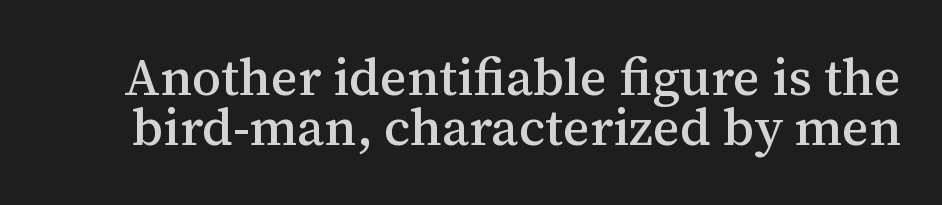
The words here are not underlined. To sum up the face: it has serifs. Every character sits straight up, as roman type does. The passage shown stacks its lines with hardly any gap.
